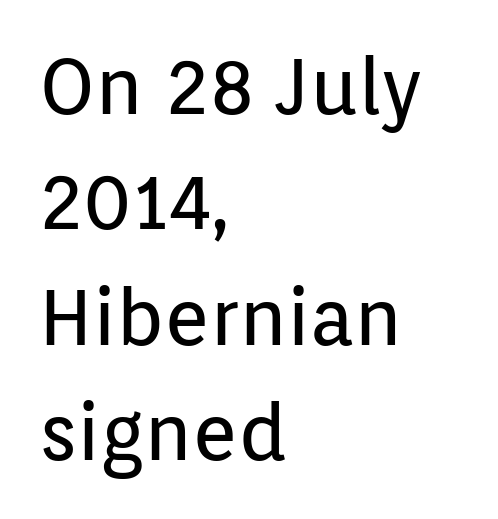
The image shows 78 px regular-weight sans-serif type, upright; set left-aligned, normal line spacing (1.48x), normal letter spacing, not underlined; low stroke contrast and a medium x-height.
